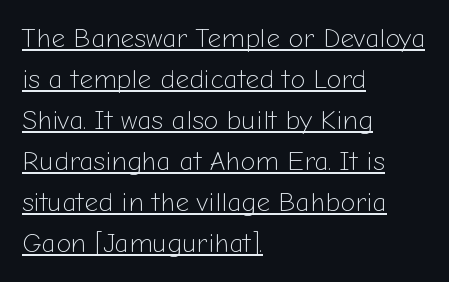
The image shows 27 px text type, upright; set left-aligned, normal line spacing (1.52x), normal letter spacing, underlined.
